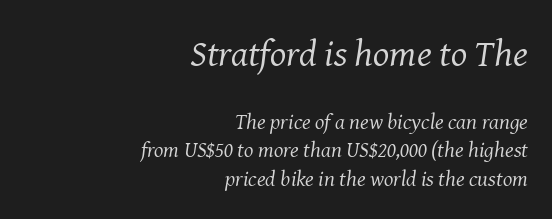
Q: Is the text bold? A: No.
Q: Is the text italic (slanted)? A: Yes, it leans right by about 8 degrees.
Q: Is the typeface a serif or a sans-serif typeface? A: Serif.
Q: Is the text underlined? A: No.
Q: How is the paragraph aligned? A: Right-aligned.
Q: Is the spacing between letters normal or unusually wide? A: Normal.
Q: Is the spacing between lines tight, normal or loose? A: Normal.
Q: Which block of text is set in a larger size, the first (top) or the second (bottom)? A: The first (top) one.
Q: Width (condensed, normal, or wide)? A: Normal.
Q: Stroke contrast? A: Medium.
Q: x-height? A: Medium.
Q: Monospaced? A: No.
